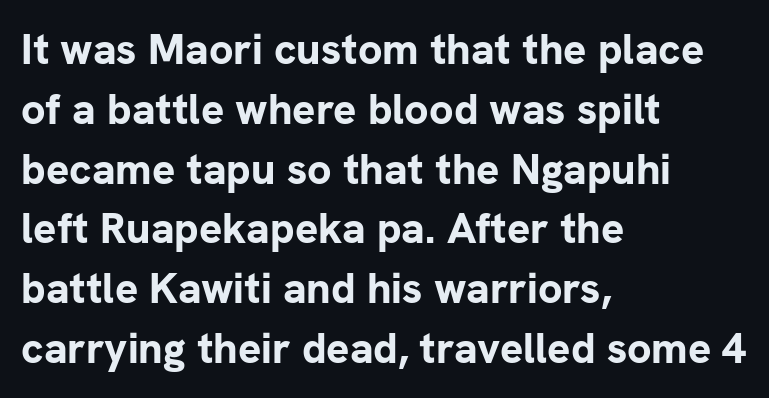
Q: Is the text bold? A: Yes.
Q: Is the text italic (slanted)? A: No, it is upright.
Q: Is the typeface a serif or a sans-serif typeface? A: Sans-serif.
Q: Is the text underlined? A: No.
Q: How is the paragraph aligned? A: Left-aligned.
Q: Is the spacing between letters normal or unusually wide? A: Normal.
Q: Is the spacing between lines tight, normal or loose? A: Normal.
Q: Width (condensed, normal, or wide)? A: Normal.
Q: Stroke contrast? A: Low.
Q: x-height? A: Medium.
Q: Monospaced? A: No.
